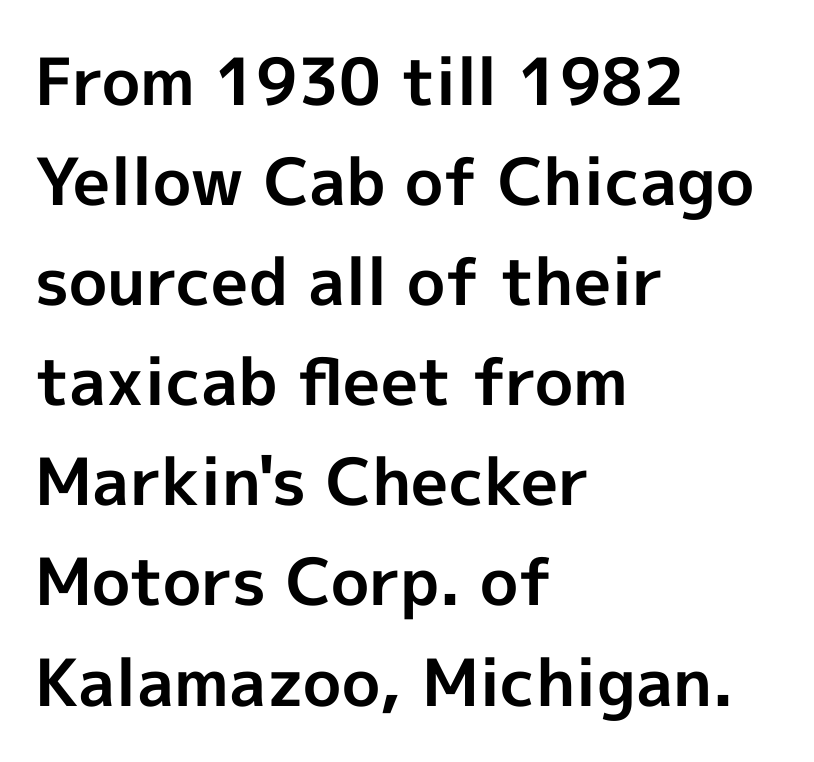
{"serif": "no", "italic": "no", "bold": "yes", "weight": "bold", "width": "normal", "x_height": "medium", "monospaced": "no", "underline": "no", "align": "left", "line_spacing": "normal", "line_spacing_ratio": 1.54, "letter_spacing": "normal", "letter_spacing_em": 0.0, "glyph_px": 65}
